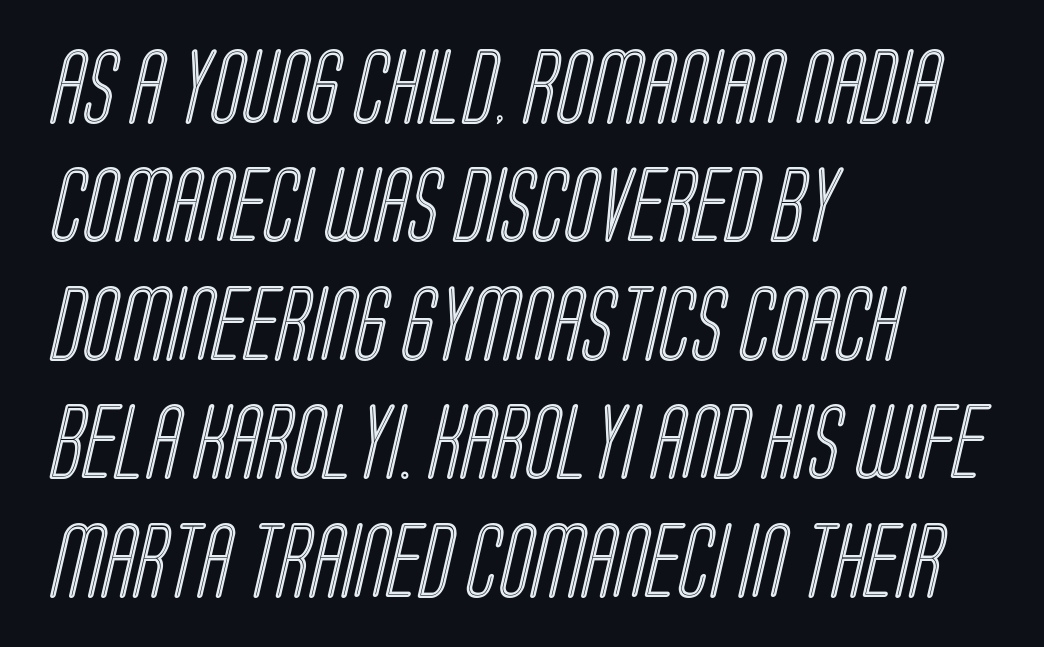
The image shows 75 px condensed type; set left-aligned, normal line spacing (1.58x), normal letter spacing, not underlined; a large x-height.
